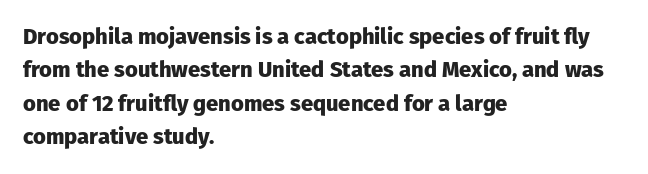
Q: Is the text bold? A: Yes.
Q: Is the text italic (slanted)? A: No, it is upright.
Q: Is the text underlined? A: No.
Q: How is the paragraph aligned? A: Left-aligned.
Q: Is the spacing between letters normal or unusually wide? A: Normal.
Q: Is the spacing between lines tight, normal or loose? A: Normal.
